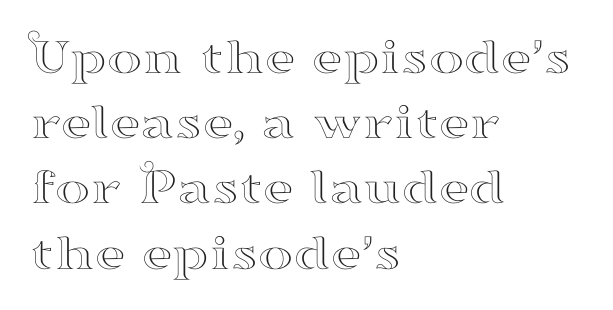
{"serif": "yes", "italic": "no", "width": "wide", "stroke_contrast": "high", "x_height": "small", "monospaced": "no", "underline": "no", "align": "left", "line_spacing_ratio": 1.23, "letter_spacing": "normal", "letter_spacing_em": 0.0, "glyph_px": 53}
